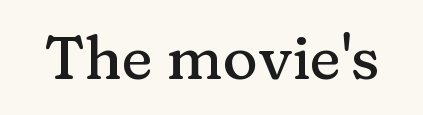
Spacing verdict: proportional, widths tailored to each character. The passage shown is not underscored anywhere. Tracking value appears to be zero — textbook default spacing. Style check: upright. These lines are composed in type with serifs.
